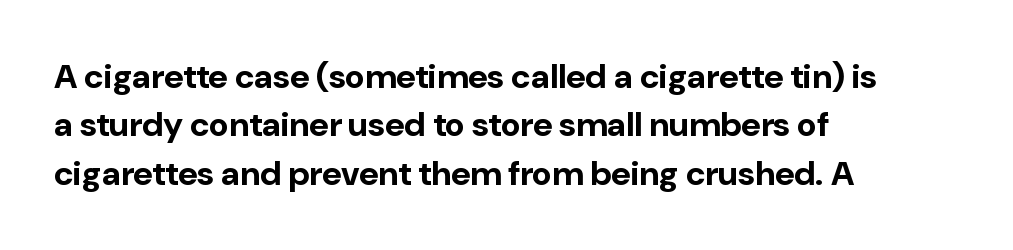
The image shows 34 px bold sans-serif type, upright; set left-aligned, normal line spacing (1.42x), normal letter spacing, not underlined; low stroke contrast and a medium x-height.
